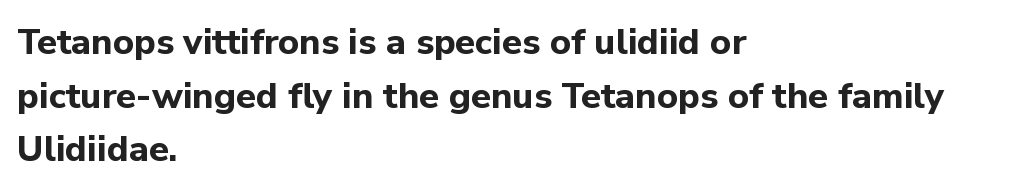
Compared with typical paragraphs, the rows here are spaced about the same. It's the straight-up-and-down kind of type. Each letter's strokes conclude bluntly, with no projecting serifs. Inter-character spacing is left at the font's built-in metrics.
